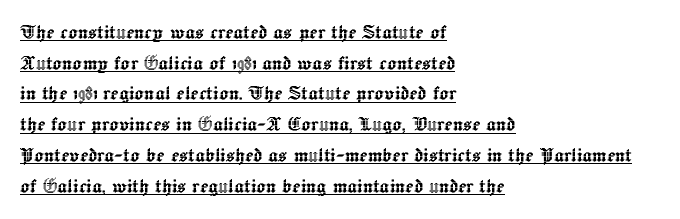
The rows are spaced the way most documents space them. The font's upright variant was chosen for this text. Line starts are locked; line ends wander. The line texture is even and compact thanks to regular tracking.
